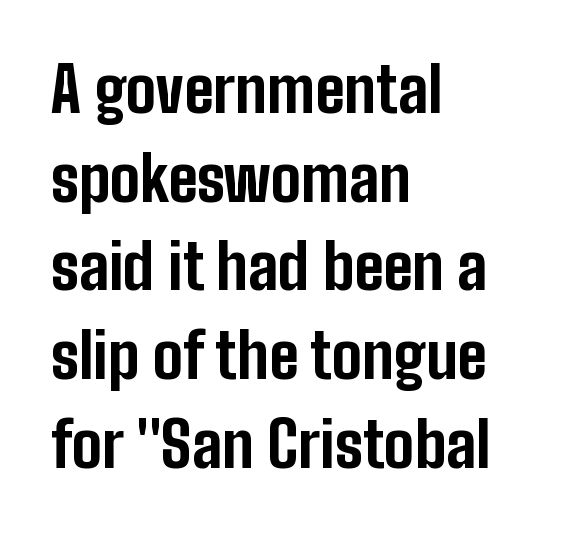
The line-height multiplier appears to be the usual default. Which margin do the lines hug? The left one — the right edge is uneven. The letters carry no serifs — their stems end cleanly without finishing strokes. Notice how the stems are strictly vertical — no italics here. Quick note: underline off.
